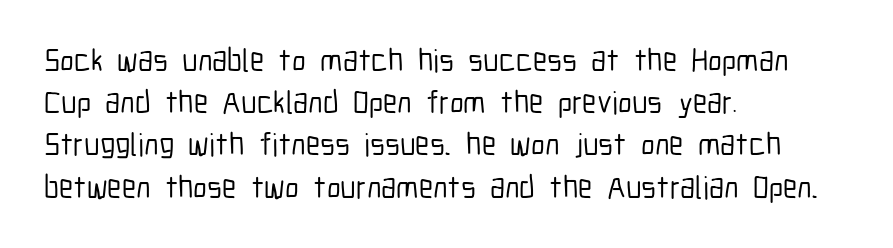
{"serif": "no", "italic": "no", "width": "condensed", "stroke_contrast": "low", "x_height": "medium", "monospaced": "no", "underline": "no", "align": "left", "line_spacing": "normal", "line_spacing_ratio": 1.32, "letter_spacing": "normal", "letter_spacing_em": 0.0, "glyph_px": 32}
